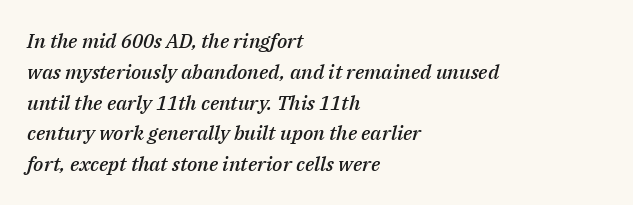
The image shows 20 px text type, italic (leaning right); set left-aligned, normal line spacing (1.54x), normal letter spacing, not underlined.
